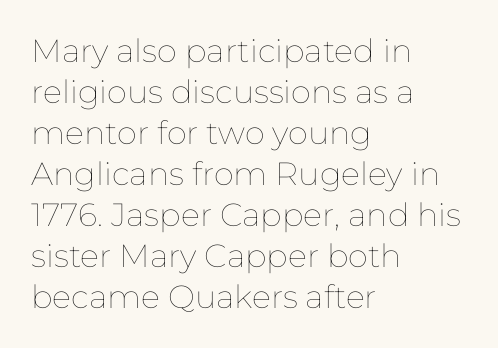
Q: Is the text bold? A: No.
Q: Is the text italic (slanted)? A: No, it is upright.
Q: Is the text underlined? A: No.
Q: How is the paragraph aligned? A: Left-aligned.
Q: Is the spacing between letters normal or unusually wide? A: Normal.
Q: Is the spacing between lines tight, normal or loose? A: Normal.
Q: Width (condensed, normal, or wide)? A: Normal.
Q: Stroke contrast? A: Low.
Q: x-height? A: Medium.
Q: Monospaced? A: No.
